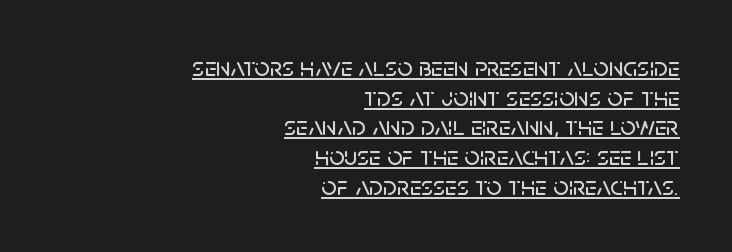
Q: Is the text italic (slanted)? A: No, it is upright.
Q: Is the text underlined? A: Yes.
Q: How is the paragraph aligned? A: Right-aligned.
Q: Is the spacing between letters normal or unusually wide? A: Normal.
Q: Is the spacing between lines tight, normal or loose? A: Tight.
